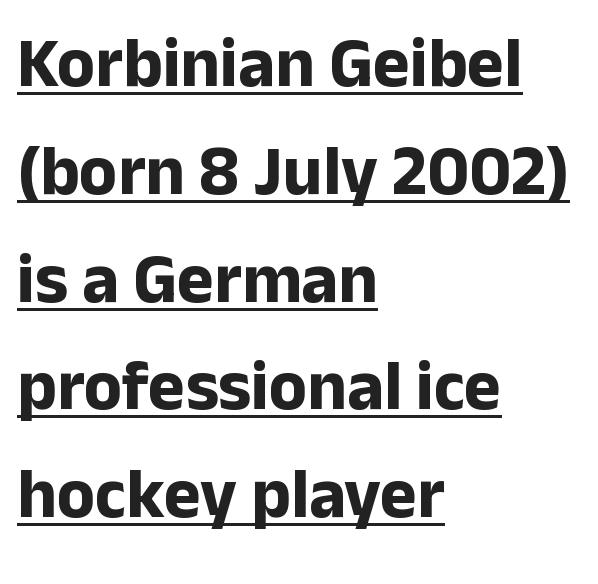
The rendering keeps characters at their native spacing. This is underlined copy, the kind a proofreader might mark for attention. Look at the bottom of the vertical strokes: they stop flat, with no serifs. Each line starts at the same left margin while the right side varies.
